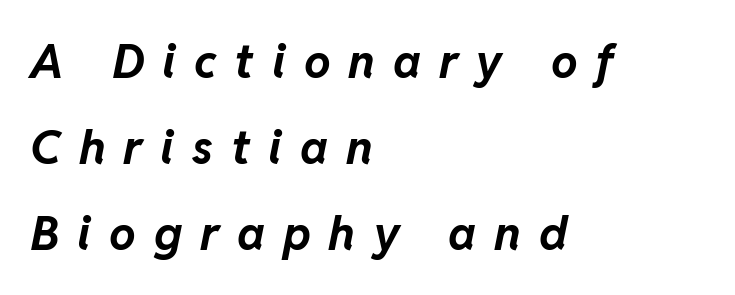
The image shows 47 px bold type, italic (leaning right); set left-aligned, line spacing 1.83x, unusually wide letter spacing (+0.38 em), not underlined; low stroke contrast and a medium x-height.
